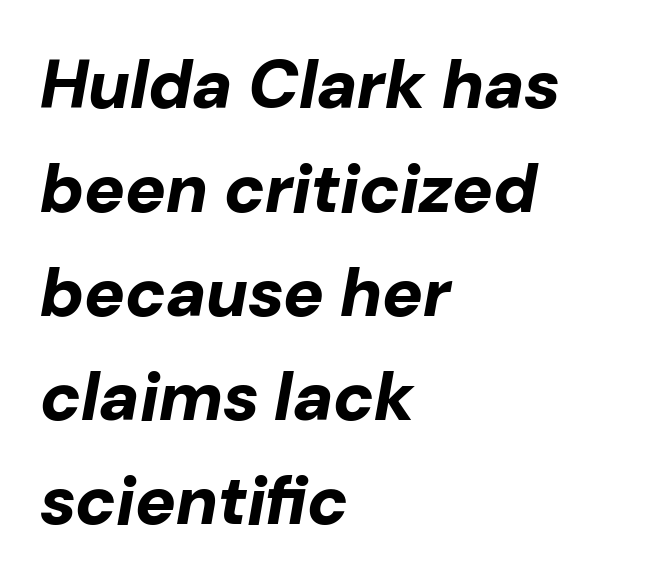
{"italic": "yes", "lean": "right", "slant_degrees": 10, "bold": "yes", "weight": "bold", "width": "normal", "stroke_contrast": "low", "x_height": "medium", "monospaced": "no", "underline": "no", "align": "left", "line_spacing": "normal", "line_spacing_ratio": 1.53, "letter_spacing": "normal", "letter_spacing_em": 0.0, "glyph_px": 68}
